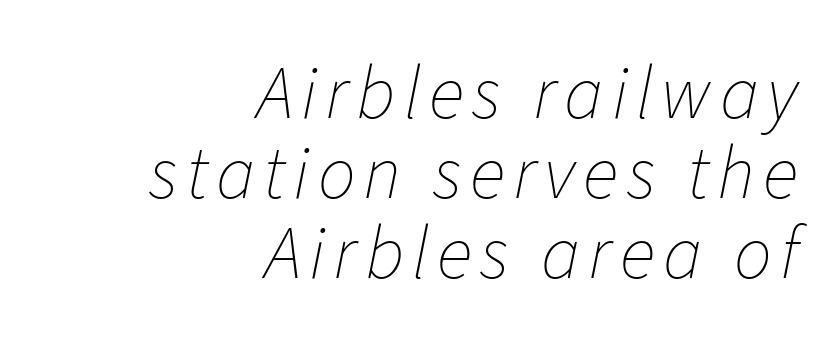
The lettering tilts uniformly, giving the passage an italic look. Baseline-to-baseline distance is barely more than the letter height. The letters advance in unequal steps, a hallmark of proportional type. No extra ink here — the face is not bold. The lines in this sample share a right terminus and differ only in where they begin. Descenders hang freely into open space.
